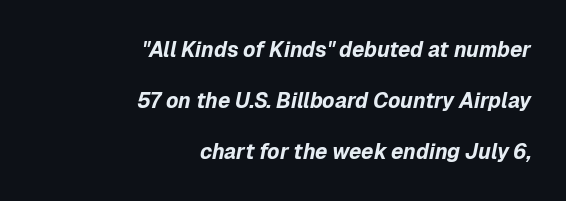
Q: Is the text bold? A: Yes.
Q: Is the text italic (slanted)? A: Yes, it leans right by about 12 degrees.
Q: Is the text underlined? A: No.
Q: How is the paragraph aligned? A: Right-aligned.
Q: Is the spacing between letters normal or unusually wide? A: Normal.
Q: Is the spacing between lines tight, normal or loose? A: Loose.
